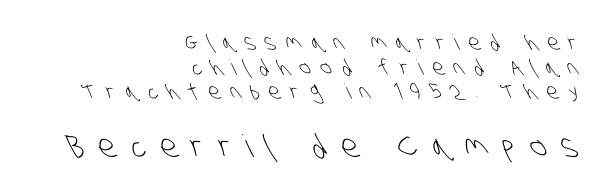
{"serif": "no", "bold": "no", "weight": "light", "width": "condensed", "stroke_contrast": "low", "x_height": "large", "monospaced": "no", "underline": "no", "align": "right", "line_spacing_ratio": 1.17, "letter_spacing": "wide", "letter_spacing_em": 0.48, "larger_block": "second", "size_ratio": 1.48, "glyph_px": 31}
